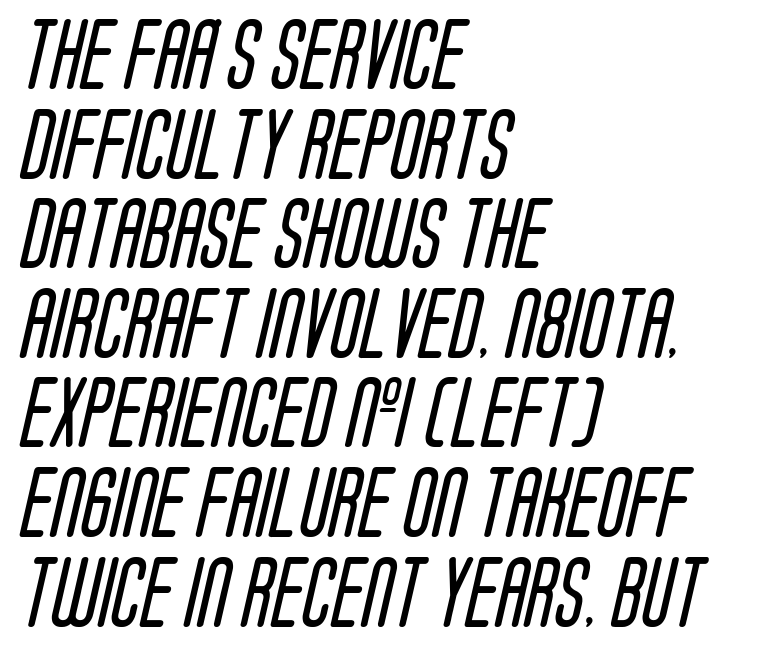
The image shows 70 px regular-weight, condensed sans-serif type; set left-aligned, normal line spacing (1.28x), normal letter spacing, not underlined; low stroke contrast and a large x-height.
